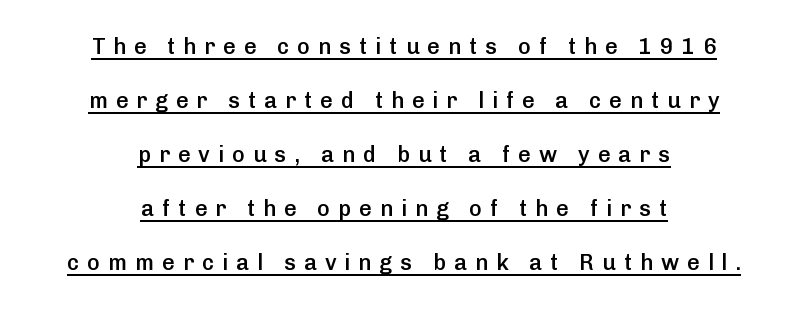
The passage shown is underscored from start to finish. Posture: upright roman. In CSS terms this would be text-align: center. Successive baselines arrive slowly, with a big drop between each. Someone cranked the tracking dial way up on this one. Look at the stroke-to-counter ratio: somewhat heavy, a semibold.
